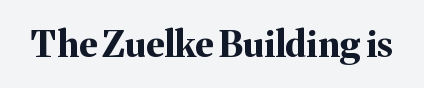
Q: Is the text bold? A: Yes.
Q: Is the text italic (slanted)? A: No, it is upright.
Q: Is the typeface a serif or a sans-serif typeface? A: Serif.
Q: Is the text underlined? A: No.
Q: Is the spacing between letters normal or unusually wide? A: Normal.
Q: Width (condensed, normal, or wide)? A: Normal.
Q: Stroke contrast? A: Medium.
Q: x-height? A: Medium.
Q: Monospaced? A: No.
